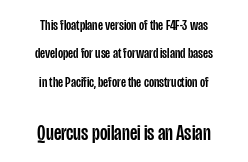
{"italic": "no", "underline": "no", "align": "center", "line_spacing_ratio": 1.89, "letter_spacing": "normal", "letter_spacing_em": 0.0, "larger_block": "second", "size_ratio": 1.47, "glyph_px": 22}
